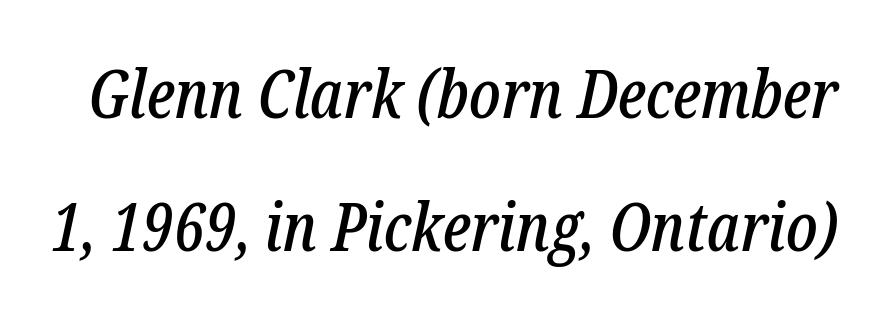
Q: Is the text italic (slanted)? A: Yes, it leans right by about 12 degrees.
Q: Is the typeface a serif or a sans-serif typeface? A: Serif.
Q: Is the text underlined? A: No.
Q: Is the spacing between letters normal or unusually wide? A: Normal.
Q: Is the spacing between lines tight, normal or loose? A: Loose.
Q: Width (condensed, normal, or wide)? A: Condensed.
Q: Stroke contrast? A: Low.
Q: x-height? A: Medium.
Q: Monospaced? A: No.
